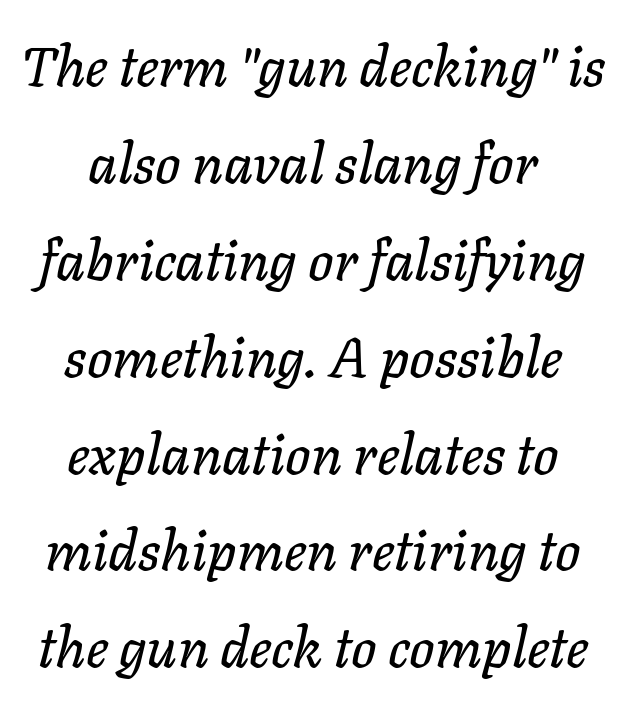
Q: Is the text italic (slanted)? A: Yes, it leans right by about 11 degrees.
Q: Is the text underlined? A: No.
Q: How is the paragraph aligned? A: Centered.
Q: Is the spacing between letters normal or unusually wide? A: Normal.
Q: Width (condensed, normal, or wide)? A: Normal.
Q: Stroke contrast? A: Low.
Q: x-height? A: Medium.
Q: Monospaced? A: No.
